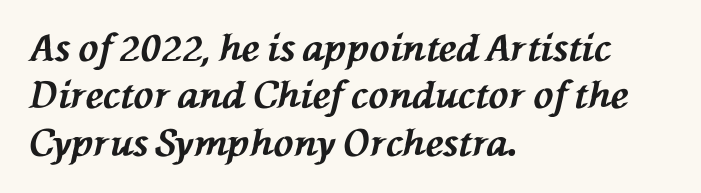
The rendering keeps characters at their native spacing. Beneath every word, the page is bare. The font is running at its bold setting. In CSS terms this would be text-align: left.
